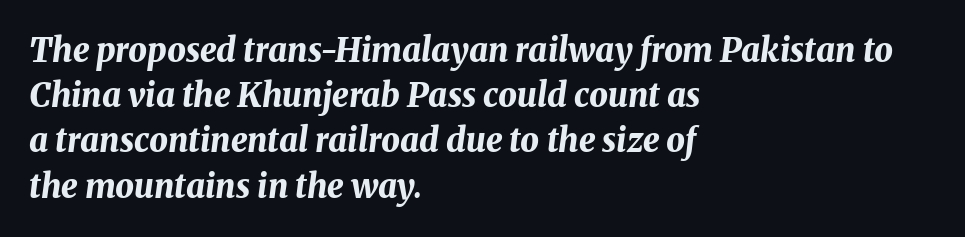
The image shows 33 px bold type, italic (leaning right); set left-aligned, normal line spacing (1.37x), normal letter spacing, not underlined; medium stroke contrast and a medium x-height.
